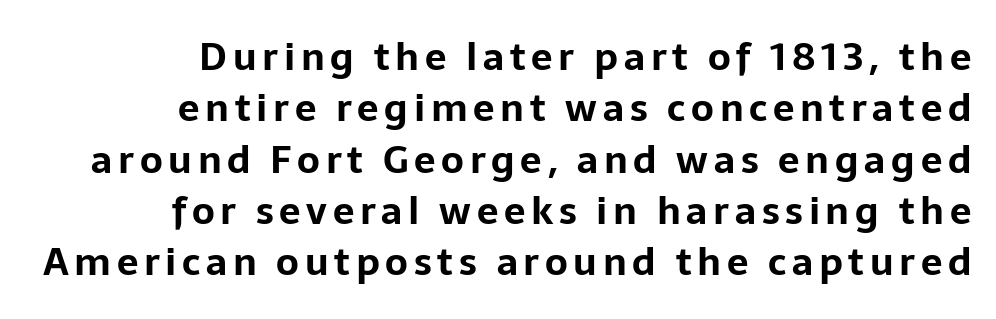
Q: Is the text bold? A: Yes.
Q: Is the text italic (slanted)? A: No, it is upright.
Q: Is the typeface a serif or a sans-serif typeface? A: Sans-serif.
Q: Is the text underlined? A: No.
Q: How is the paragraph aligned? A: Right-aligned.
Q: Is the spacing between lines tight, normal or loose? A: Normal.
Q: Width (condensed, normal, or wide)? A: Normal.
Q: Stroke contrast? A: Low.
Q: x-height? A: Medium.
Q: Monospaced? A: No.
